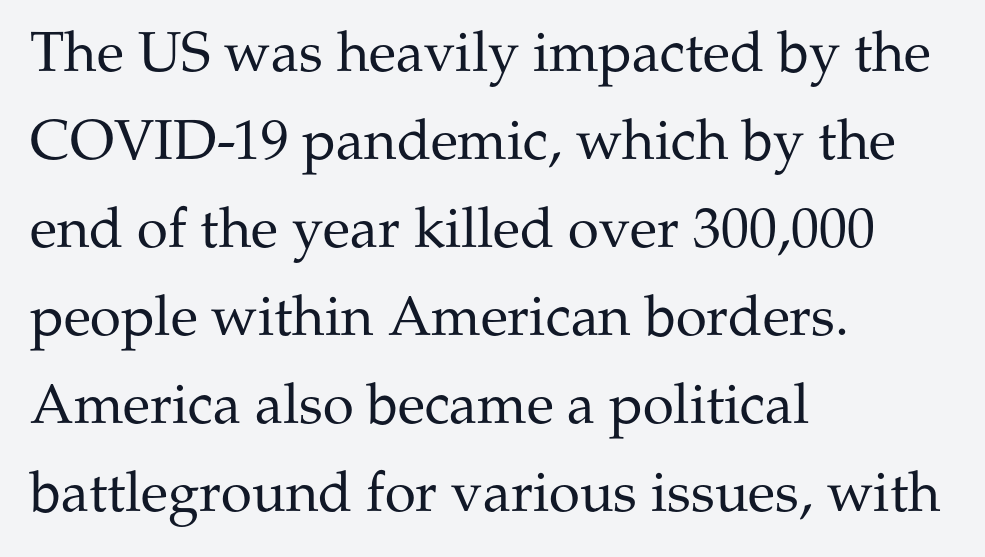
Q: Is the text bold? A: No.
Q: Is the text italic (slanted)? A: No, it is upright.
Q: Is the typeface a serif or a sans-serif typeface? A: Serif.
Q: Is the text underlined? A: No.
Q: How is the paragraph aligned? A: Left-aligned.
Q: Is the spacing between letters normal or unusually wide? A: Normal.
Q: Is the spacing between lines tight, normal or loose? A: Normal.
Q: Width (condensed, normal, or wide)? A: Normal.
Q: Stroke contrast? A: Medium.
Q: x-height? A: Medium.
Q: Monospaced? A: No.
